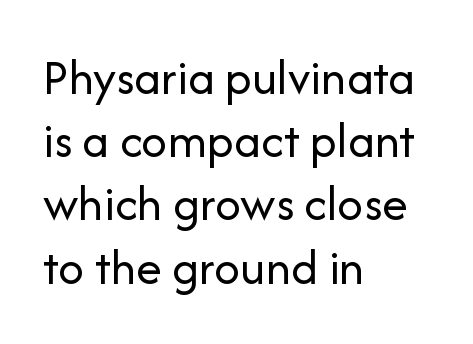
{"serif": "no", "italic": "no", "bold": "no", "weight": "regular", "width": "normal", "stroke_contrast": "low", "x_height": "medium", "monospaced": "no", "underline": "no", "align": "left", "line_spacing_ratio": 1.24, "letter_spacing": "normal", "letter_spacing_em": 0.0, "glyph_px": 51}
